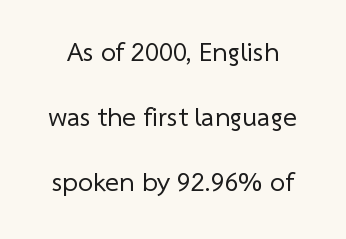
Q: Is the text bold? A: No.
Q: Is the text underlined? A: No.
Q: Is the spacing between letters normal or unusually wide? A: Normal.
Q: Is the spacing between lines tight, normal or loose? A: Loose.
